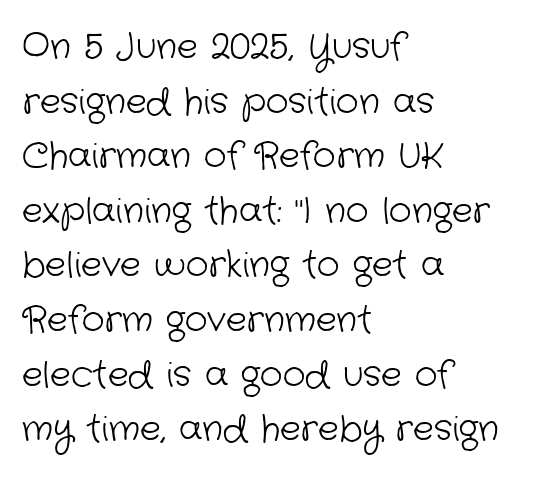
Bare-footed words on every line. You could not count columns in this text — the font is proportionally spaced. Stroke mass is kept to a normal reading level or below. Notice how descenders clear the ascenders below comfortably — that's standard leading. In terms of letterspacing, this is plain default setting.
